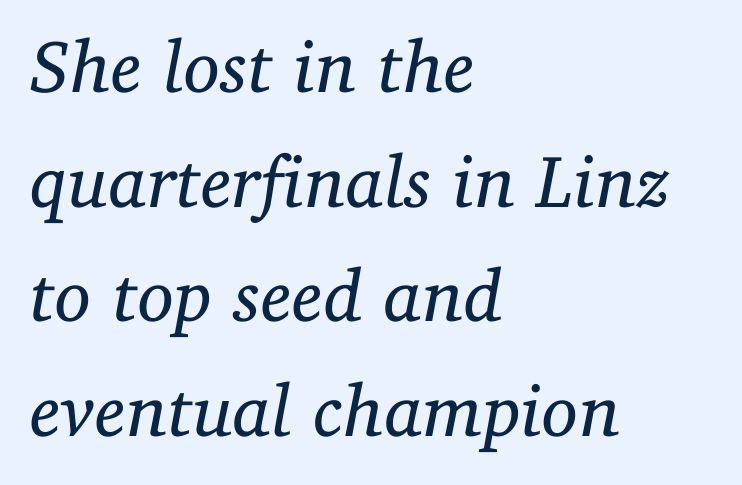
Q: Is the text bold? A: No.
Q: Is the text italic (slanted)? A: Yes, it leans right by about 11 degrees.
Q: Is the typeface a serif or a sans-serif typeface? A: Serif.
Q: Is the text underlined? A: No.
Q: How is the paragraph aligned? A: Left-aligned.
Q: Is the spacing between letters normal or unusually wide? A: Normal.
Q: Is the spacing between lines tight, normal or loose? A: Normal.
Q: Width (condensed, normal, or wide)? A: Normal.
Q: Stroke contrast? A: Low.
Q: x-height? A: Medium.
Q: Monospaced? A: No.
